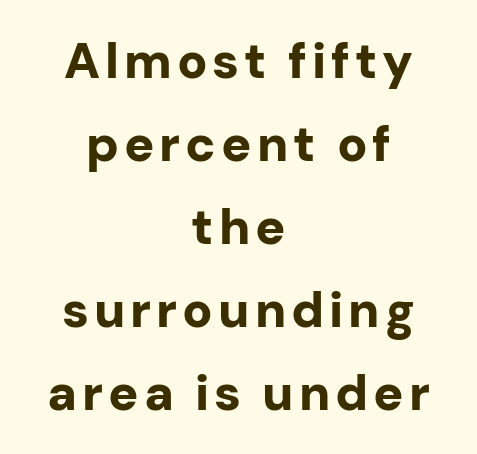
The image shows 50 px bold sans-serif type, upright; set centered, normal line spacing (1.66x), not underlined; low stroke contrast and a medium x-height.
